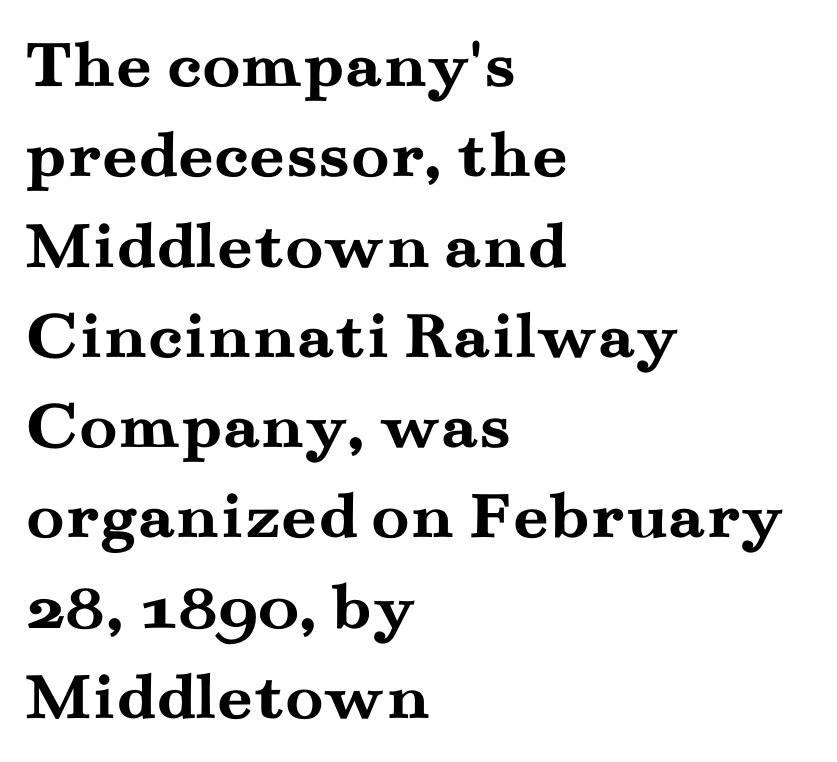
Q: Is the text bold? A: Yes.
Q: Is the text italic (slanted)? A: No, it is upright.
Q: Is the typeface a serif or a sans-serif typeface? A: Serif.
Q: Is the text underlined? A: No.
Q: How is the paragraph aligned? A: Left-aligned.
Q: Is the spacing between letters normal or unusually wide? A: Normal.
Q: Is the spacing between lines tight, normal or loose? A: Normal.
Q: Width (condensed, normal, or wide)? A: Wide.
Q: Stroke contrast? A: Medium.
Q: x-height? A: Small.
Q: Monospaced? A: No.
